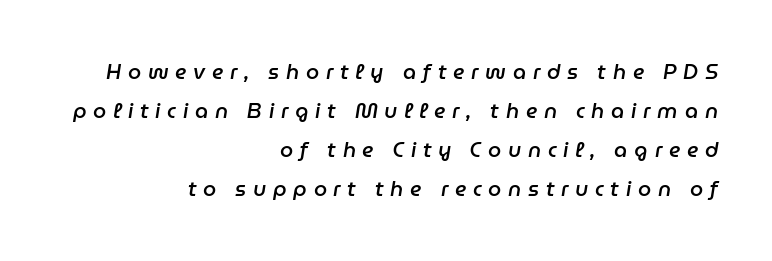
{"italic": "yes", "lean": "right", "slant_degrees": 9, "bold": "semi", "underline": "no", "align": "right", "line_spacing_ratio": 1.86, "letter_spacing": "wide", "letter_spacing_em": 0.32, "glyph_px": 21}
